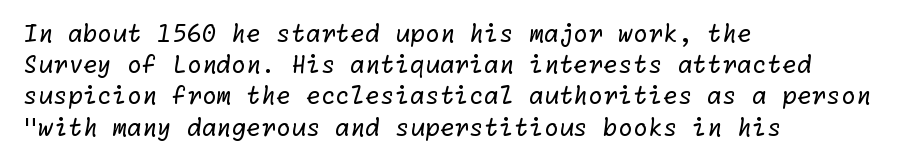
The image shows 24 px text type; set left-aligned, normal line spacing (1.3x), normal letter spacing, not underlined.
